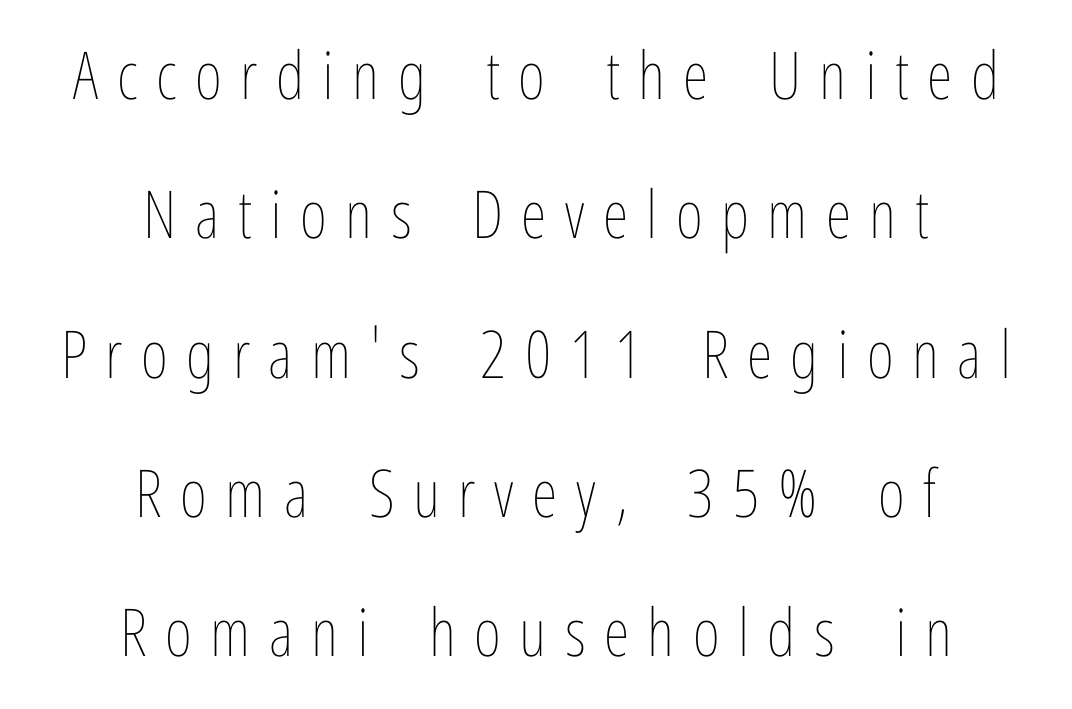
In terms of posture, this sample is upright. This sample uses expanded letter spacing, leaving extra air between glyphs. No chunkiness to these letters — they're not bold. Is this a fixed-width face? No — the glyphs have proportional, varying widths.
